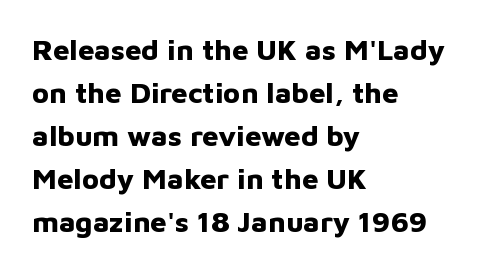
The image shows 29 px bold sans-serif type, upright; set left-aligned, normal line spacing (1.48x), normal letter spacing, not underlined; low stroke contrast and a medium x-height.
